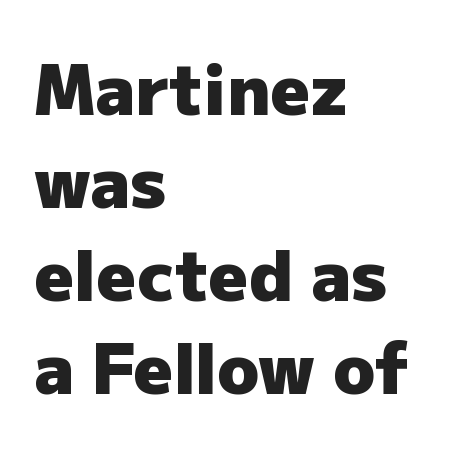
Q: Is the text bold? A: Yes.
Q: Is the text italic (slanted)? A: No, it is upright.
Q: Is the typeface a serif or a sans-serif typeface? A: Sans-serif.
Q: Is the text underlined? A: No.
Q: How is the paragraph aligned? A: Left-aligned.
Q: Is the spacing between letters normal or unusually wide? A: Normal.
Q: Is the spacing between lines tight, normal or loose? A: Normal.
Q: Width (condensed, normal, or wide)? A: Normal.
Q: Stroke contrast? A: Low.
Q: x-height? A: Medium.
Q: Monospaced? A: No.
